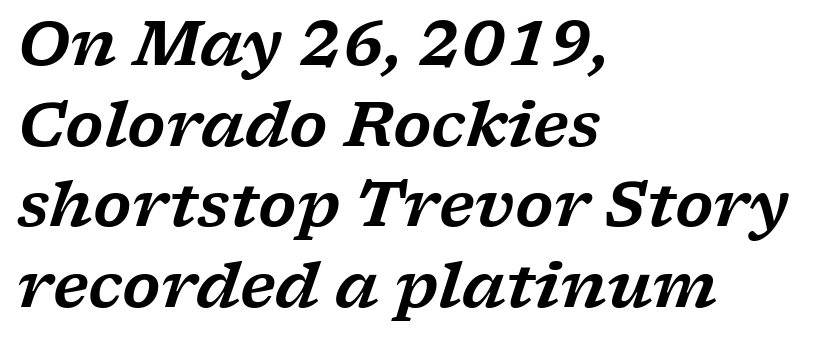
{"serif": "yes", "italic": "yes", "lean": "right", "slant_degrees": 17, "width": "wide", "stroke_contrast": "low", "x_height": "medium", "monospaced": "no", "underline": "no", "align": "left", "line_spacing": "normal", "line_spacing_ratio": 1.3, "letter_spacing": "normal", "letter_spacing_em": 0.0, "glyph_px": 62}
